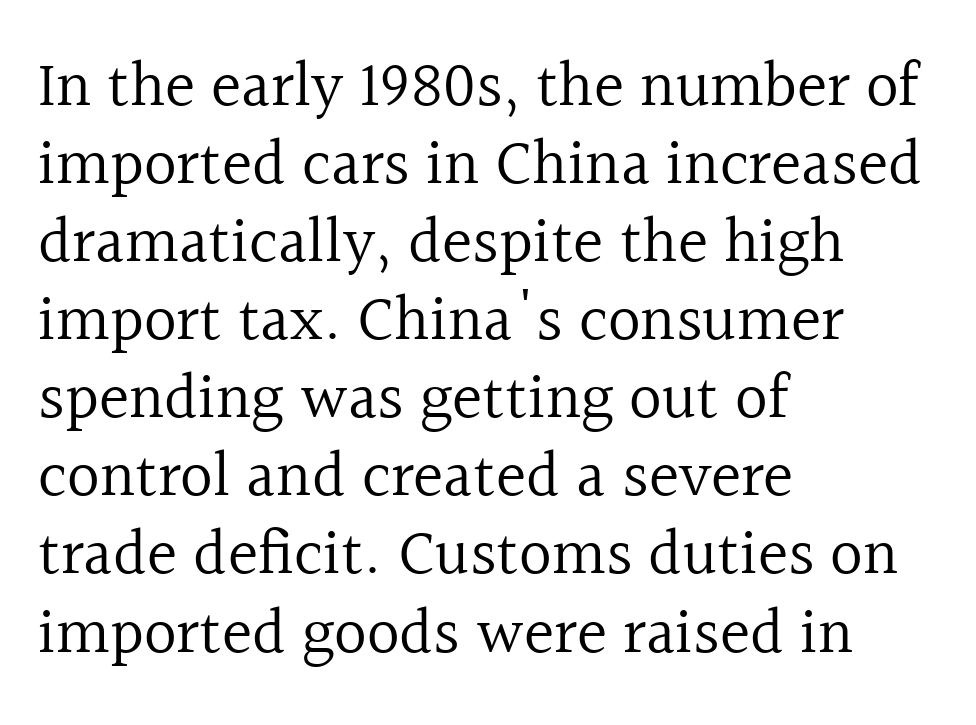
Words float on clear page, feet unadorned. A typesetter would label this face a serif. Weight: not bold — regular or lighter. The rendering uses natural spacing where letterforms have individual widths. These lines were composed using upright roman letters.
